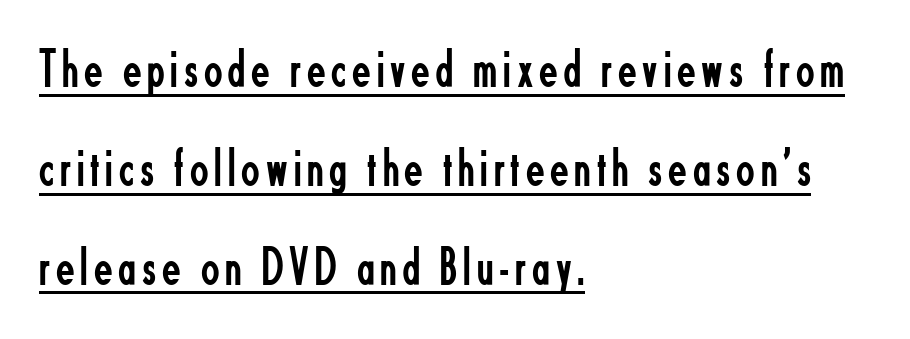
{"serif": "no", "italic": "no", "bold": "no", "weight": "regular", "width": "condensed", "stroke_contrast": "low", "x_height": "small", "monospaced": "no", "underline": "yes", "align": "left", "line_spacing_ratio": 1.83, "glyph_px": 54}
